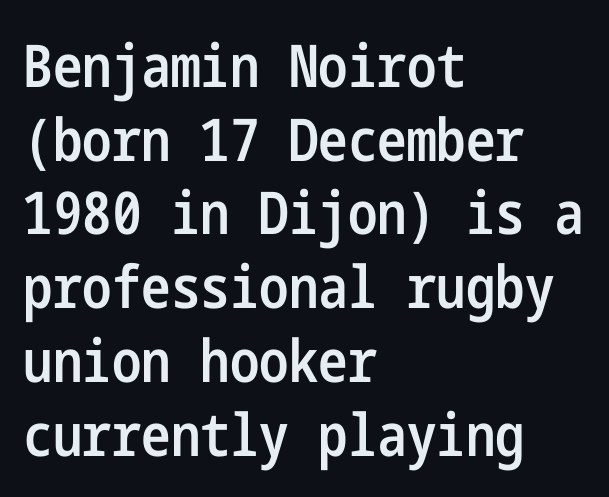
{"serif": "no", "italic": "no", "bold": "semi", "weight": "semibold", "width": "condensed", "stroke_contrast": "low", "x_height": "medium", "underline": "no", "align": "left", "line_spacing": "normal", "line_spacing_ratio": 1.25, "letter_spacing": "normal", "letter_spacing_em": 0.0, "glyph_px": 59}
